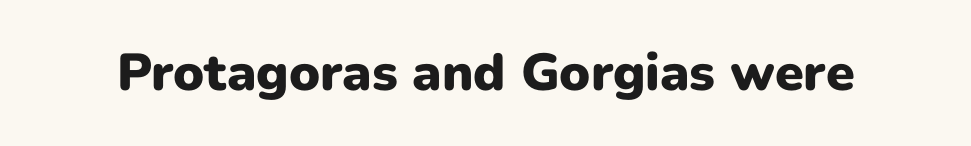
Plain, unruled lines of type. Proportional: the letters do not fall into vertical columns. Note: no serifs on the glyphs. How are the letters spaced? Ordinarily, with no added tracking. In terms of posture, this sample is upright. Thick stems and heavy bowls — unmistakably bold.
